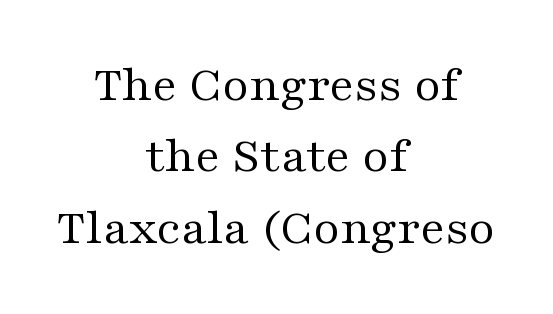
The image shows 51 px regular-weight, wide serif type, upright; set centered, normal line spacing (1.4x), normal letter spacing, not underlined; medium stroke contrast and a medium x-height.
